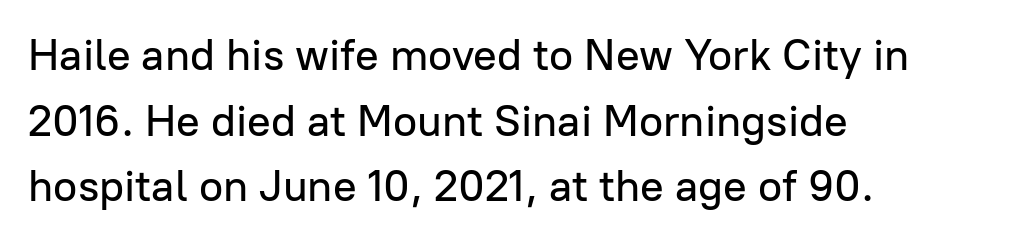
The image shows 44 px sans-serif type, upright; set left-aligned, normal line spacing (1.49x), normal letter spacing, not underlined; low stroke contrast and a medium x-height.
